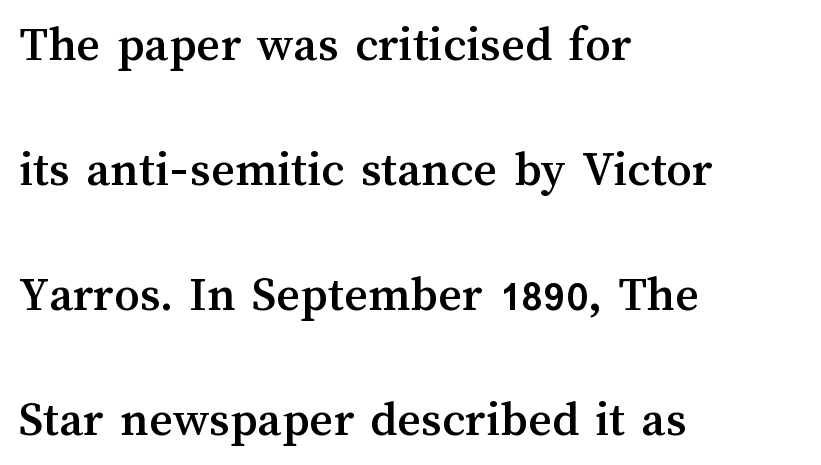
The image shows 51 px text type, upright; set left-aligned, loose line spacing (2.45x), normal letter spacing, not underlined; medium stroke contrast and a medium x-height.
